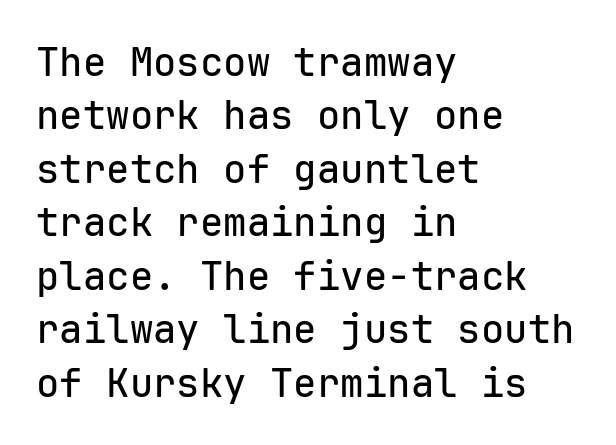
Q: Is the text italic (slanted)? A: No, it is upright.
Q: Is the typeface a serif or a sans-serif typeface? A: Sans-serif.
Q: Is the text underlined? A: No.
Q: How is the paragraph aligned? A: Left-aligned.
Q: Is the spacing between letters normal or unusually wide? A: Normal.
Q: Is the spacing between lines tight, normal or loose? A: Normal.
Q: Width (condensed, normal, or wide)? A: Normal.
Q: Stroke contrast? A: Low.
Q: x-height? A: Medium.
Q: Monospaced? A: Yes.
